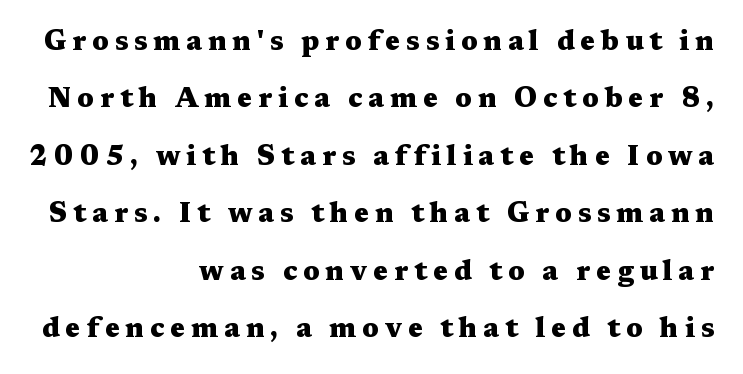
Q: Is the text bold? A: Yes.
Q: Is the text italic (slanted)? A: No, it is upright.
Q: Is the typeface a serif or a sans-serif typeface? A: Serif.
Q: Is the text underlined? A: No.
Q: How is the paragraph aligned? A: Right-aligned.
Q: Is the spacing between letters normal or unusually wide? A: Unusually wide.
Q: Is the spacing between lines tight, normal or loose? A: Loose.
Q: Width (condensed, normal, or wide)? A: Wide.
Q: Stroke contrast? A: Medium.
Q: x-height? A: Medium.
Q: Monospaced? A: No.
